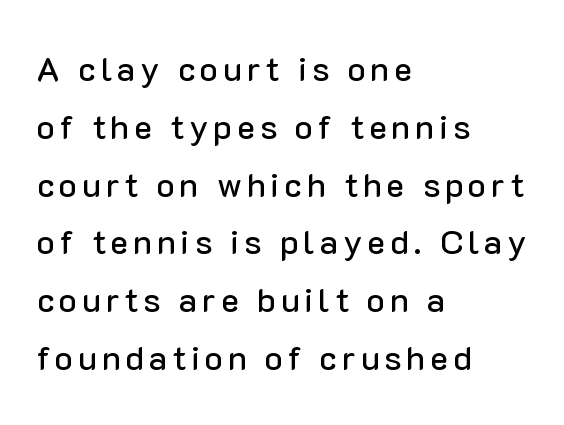
Q: Is the text italic (slanted)? A: No, it is upright.
Q: Is the typeface a serif or a sans-serif typeface? A: Sans-serif.
Q: Is the text underlined? A: No.
Q: How is the paragraph aligned? A: Left-aligned.
Q: Is the spacing between lines tight, normal or loose? A: Normal.
Q: Width (condensed, normal, or wide)? A: Normal.
Q: Stroke contrast? A: Low.
Q: x-height? A: Medium.
Q: Monospaced? A: No.
